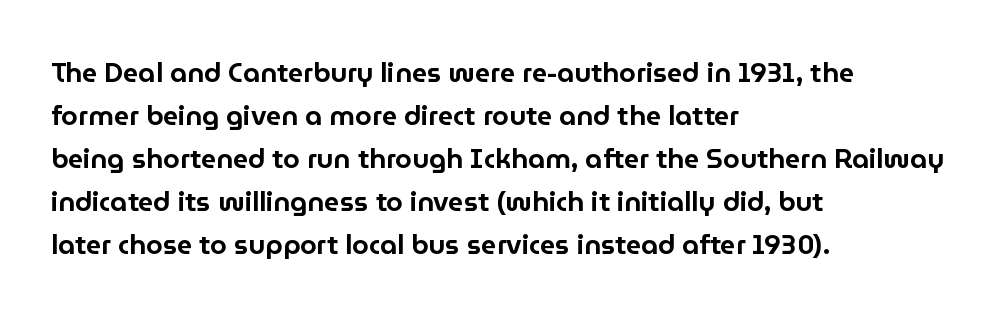
Notice how descenders clear the ascenders below comfortably — that's standard leading. Rendered with straight, roman letterforms. These lines keep a tight, regular rhythm from letter to letter. Only glyphs here, with clear space below each row. Line beginnings align vertically; line endings do not.
